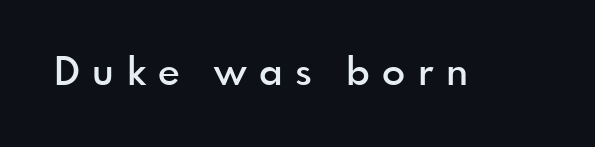
Q: Is the text bold? A: Semi-bold.
Q: Is the text italic (slanted)? A: No, it is upright.
Q: Is the typeface a serif or a sans-serif typeface? A: Sans-serif.
Q: Is the text underlined? A: No.
Q: Is the spacing between letters normal or unusually wide? A: Unusually wide.
Q: Width (condensed, normal, or wide)? A: Normal.
Q: x-height? A: Small.
Q: Monospaced? A: No.
